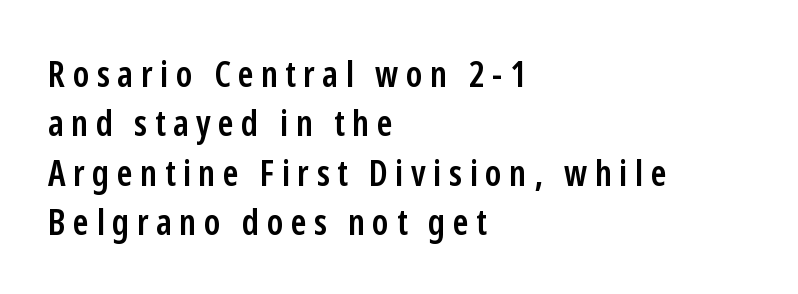
The image shows 36 px semibold, condensed sans-serif type, upright; set left-aligned, normal line spacing (1.37x), unusually wide letter spacing (+0.21 em), not underlined; low stroke contrast and a medium x-height.
